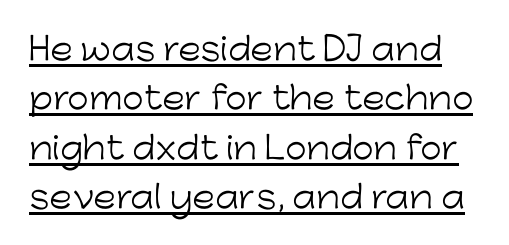
Q: Is the text bold? A: No.
Q: Is the text italic (slanted)? A: No, it is upright.
Q: Is the typeface a serif or a sans-serif typeface? A: Sans-serif.
Q: Is the text underlined? A: Yes.
Q: Is the spacing between letters normal or unusually wide? A: Normal.
Q: Is the spacing between lines tight, normal or loose? A: Normal.
Q: Width (condensed, normal, or wide)? A: Normal.
Q: Stroke contrast? A: Low.
Q: x-height? A: Medium.
Q: Monospaced? A: No.
